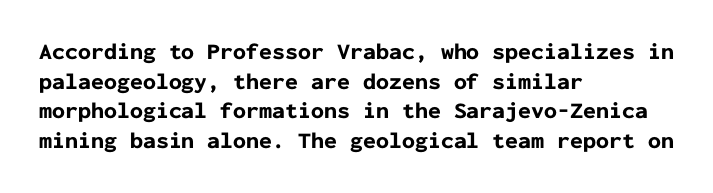
Is there any slant? The stems are plumb. Nothing unusual about the tracking: characters are spaced as the font intends. These words are printed bold, with thick strokes throughout. Evenly set lines give the paragraph a standard silhouette.
